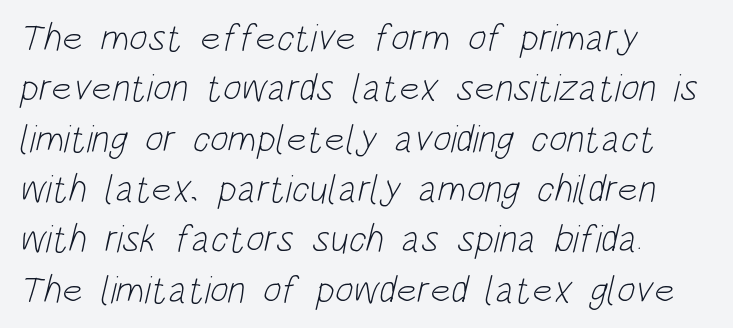
Spacing verdict: proportional, widths tailored to each character. Descender tails drop into unmarked territory. Note: no serifs on the glyphs. The passage shown stacks its lines at a standard gap. The strokes are not fattened; the text isn't bold. Is the letter spacing exaggerated? No — it looks like the ordinary default.
